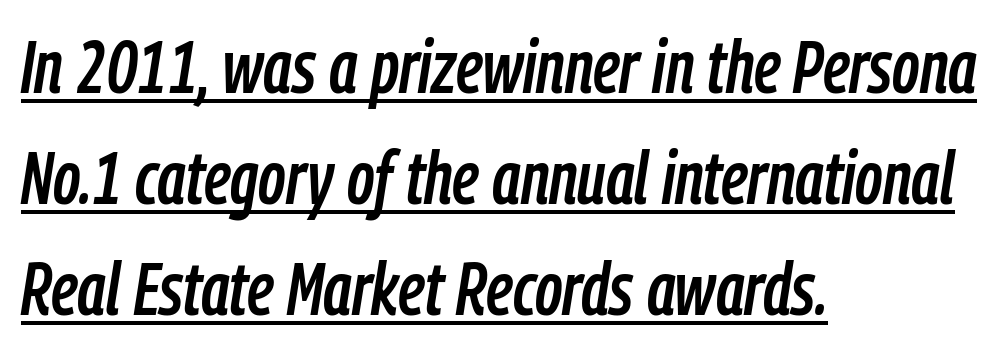
Q: Is the text italic (slanted)? A: Yes, it leans right by about 9 degrees.
Q: Is the text underlined? A: Yes.
Q: How is the paragraph aligned? A: Left-aligned.
Q: Is the spacing between letters normal or unusually wide? A: Normal.
Q: Is the spacing between lines tight, normal or loose? A: Normal.
Q: Width (condensed, normal, or wide)? A: Condensed.
Q: Stroke contrast? A: Low.
Q: x-height? A: Medium.
Q: Monospaced? A: No.
